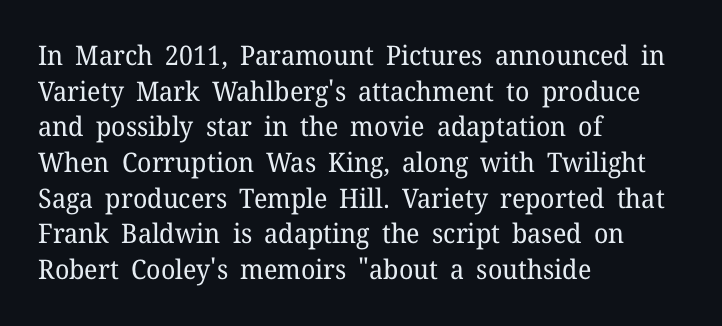
Notice how descenders clear the ascenders below comfortably — that's standard leading. Rule under the text: the space is simply empty. This rendering uses left alignment, leaving the right contour irregular. The type sits square on the baseline with zero lean. The font sits on the lighter half of the weight spectrum, regular included. The gaps between neighbouring characters are ordinary and unremarkable.
